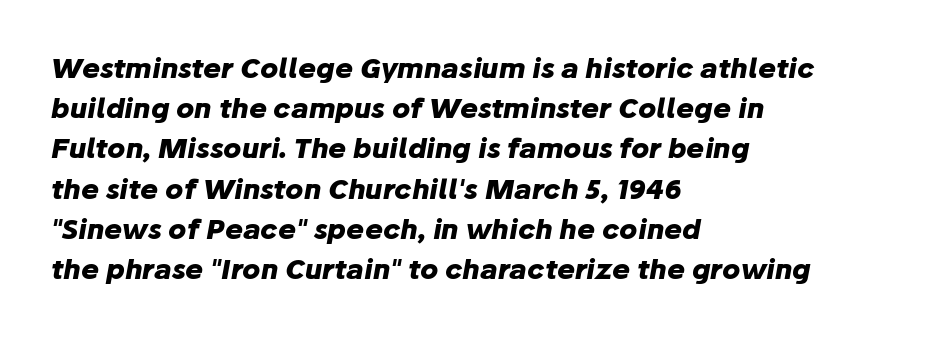
{"italic": "yes", "lean": "right", "slant_degrees": 10, "bold": "yes", "underline": "no", "align": "left", "line_spacing": "normal", "line_spacing_ratio": 1.49, "letter_spacing": "normal", "letter_spacing_em": 0.0, "glyph_px": 27}
